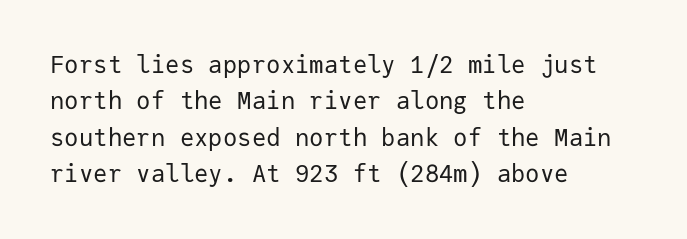
{"italic": "no", "bold": "no", "underline": "no", "align": "left", "line_spacing": "normal", "line_spacing_ratio": 1.52, "letter_spacing": "normal", "letter_spacing_em": 0.0, "glyph_px": 24}
